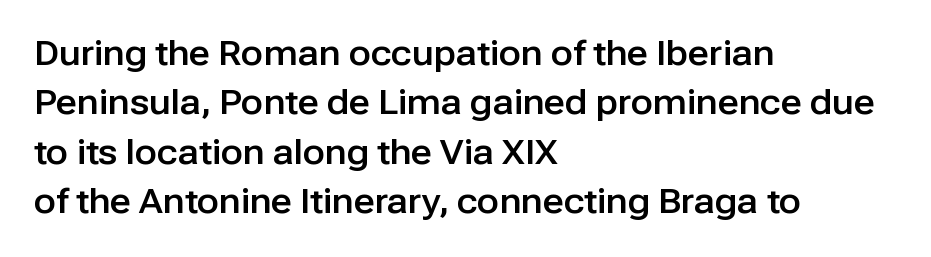
Q: Is the text italic (slanted)? A: No, it is upright.
Q: Is the typeface a serif or a sans-serif typeface? A: Sans-serif.
Q: Is the text underlined? A: No.
Q: How is the paragraph aligned? A: Left-aligned.
Q: Is the spacing between letters normal or unusually wide? A: Normal.
Q: Is the spacing between lines tight, normal or loose? A: Normal.
Q: Width (condensed, normal, or wide)? A: Normal.
Q: Stroke contrast? A: Low.
Q: x-height? A: Medium.
Q: Monospaced? A: No.
